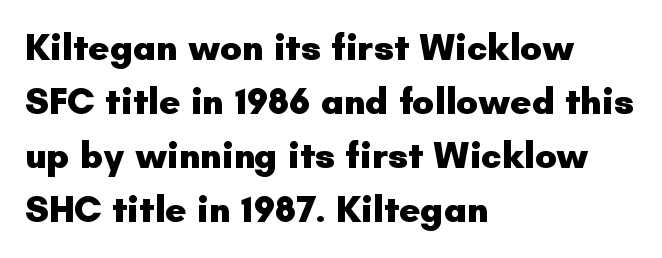
The image shows 37 px heavy sans-serif type, upright; set left-aligned, normal line spacing (1.46x), normal letter spacing, not underlined; low stroke contrast and a small x-height.
